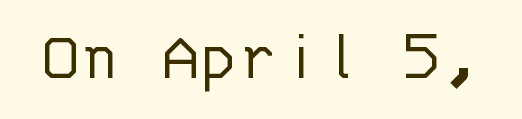
The image shows 74 px light sans-serif type, upright, monospaced; set normal letter spacing, not underlined; low stroke contrast and a large x-height.
